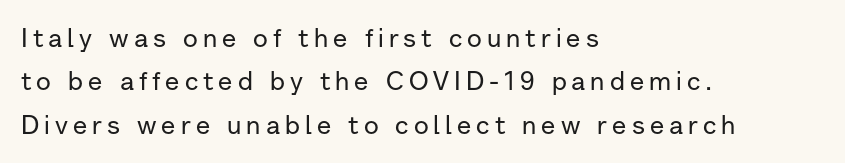
Q: Is the text italic (slanted)? A: No, it is upright.
Q: Is the text underlined? A: No.
Q: How is the paragraph aligned? A: Left-aligned.
Q: Is the spacing between lines tight, normal or loose? A: Normal.
